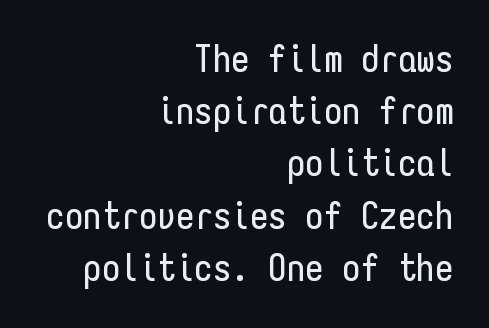
Q: Is the text italic (slanted)? A: No, it is upright.
Q: Is the typeface a serif or a sans-serif typeface? A: Sans-serif.
Q: Is the text underlined? A: No.
Q: How is the paragraph aligned? A: Right-aligned.
Q: Is the spacing between letters normal or unusually wide? A: Normal.
Q: Is the spacing between lines tight, normal or loose? A: Normal.
Q: Width (condensed, normal, or wide)? A: Condensed.
Q: Stroke contrast? A: Low.
Q: x-height? A: Medium.
Q: Monospaced? A: Yes.
